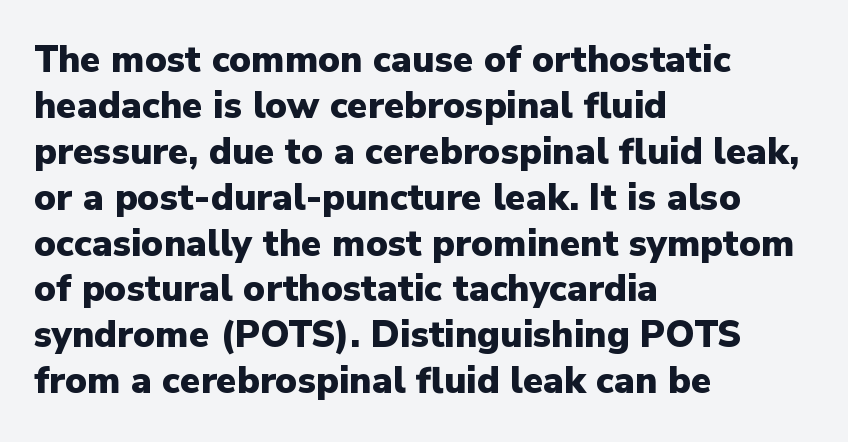
The image shows 37 px heavy sans-serif type, upright; set left-aligned, line spacing 1.24x, normal letter spacing, not underlined; low stroke contrast and a medium x-height.
